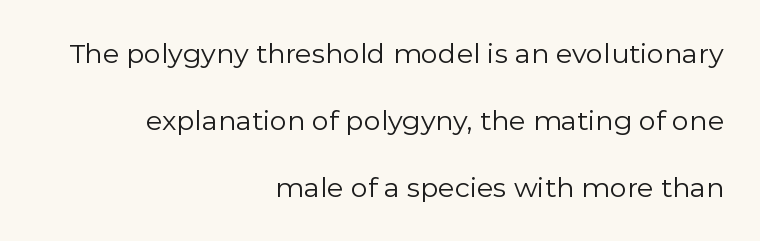
The image shows 27 px text type, upright; set right-aligned, loose line spacing (2.49x), normal letter spacing, not underlined.
